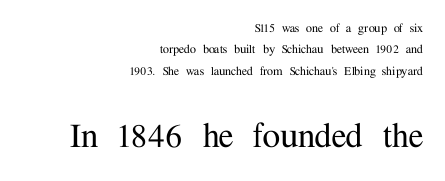
The tracking reads as untouched default to a designer's eye. Between these two stacked blocks, the lower one wins on size. Think of a printed novel: that variable character pitch is what you see here. The block of text has a typical density, with ordinary space between rows. Descenders hang freely into open space.
